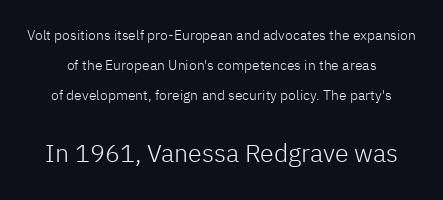
The image shows 25 px text type, upright; set loose line spacing (2.15x), normal letter spacing, not underlined; the second (bottom) block is 1.79x larger.
